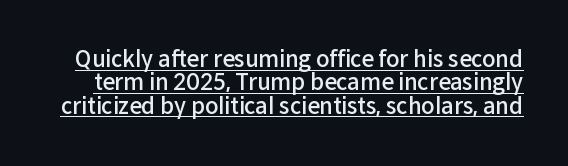
The image shows 22 px text type, upright; set tight line spacing (1.06x), normal letter spacing, underlined.
